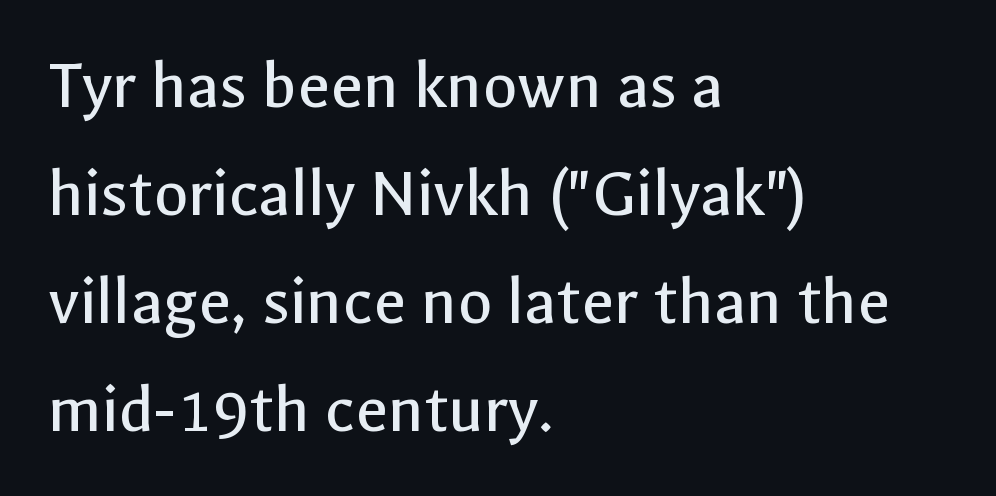
The type family on display is of the sans-serif kind. Standard letterfit; no display-style spreading of the glyphs. The ragged edge is on the right, which tells us the setting is flush left. The lettering holds an erect, upright posture throughout. Is this a fixed-width face? No — the glyphs have proportional, varying widths.
